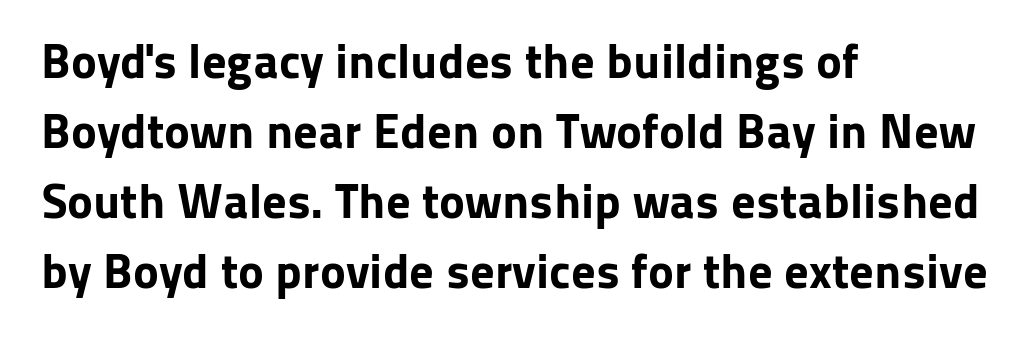
{"serif": "no", "italic": "no", "bold": "yes", "weight": "bold", "width": "normal", "stroke_contrast": "low", "x_height": "medium", "monospaced": "no", "underline": "no", "align": "left", "line_spacing": "normal", "line_spacing_ratio": 1.43, "letter_spacing": "normal", "letter_spacing_em": 0.0, "glyph_px": 49}
